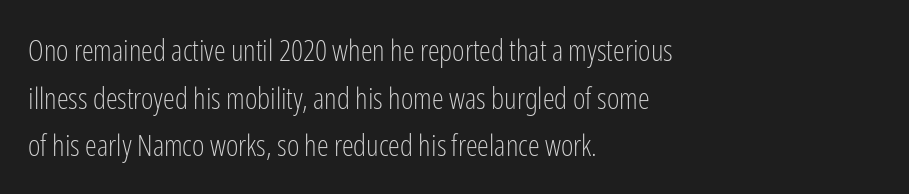
Style check: upright. The passage shown is typed in a proportional face where columns would drift. Regarding serifs, this sample does without them. The lines in this sample share a left origin and differ only in where they stop. This reads as an unemphasized weight, regular at the heaviest. Successive baselines arrive at the customary interval.
